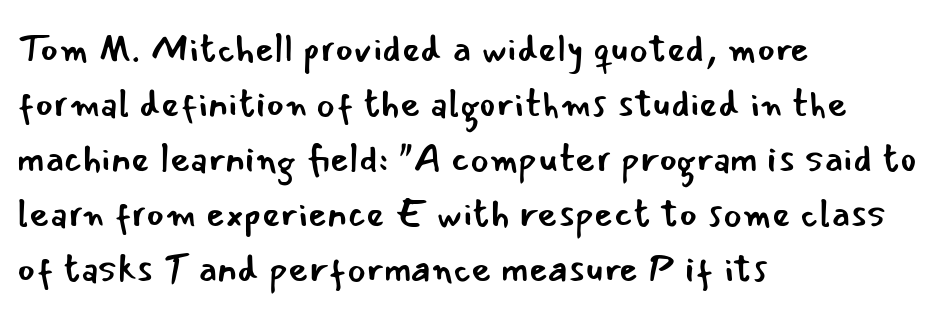
Q: Is the text bold? A: No.
Q: Is the text italic (slanted)? A: No, it is upright.
Q: Is the typeface a serif or a sans-serif typeface? A: Sans-serif.
Q: Is the text underlined? A: No.
Q: How is the paragraph aligned? A: Left-aligned.
Q: Is the spacing between letters normal or unusually wide? A: Normal.
Q: Is the spacing between lines tight, normal or loose? A: Normal.
Q: Width (condensed, normal, or wide)? A: Normal.
Q: Stroke contrast? A: Low.
Q: x-height? A: Small.
Q: Monospaced? A: No.
